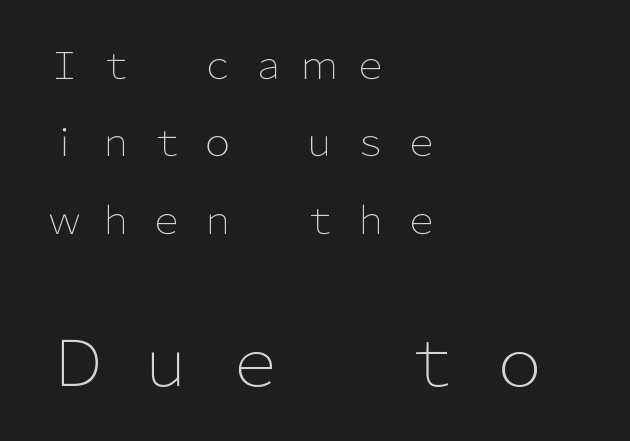
Q: Is the text bold? A: No.
Q: Is the text italic (slanted)? A: No, it is upright.
Q: Is the typeface a serif or a sans-serif typeface? A: Sans-serif.
Q: Is the text underlined? A: No.
Q: How is the paragraph aligned? A: Left-aligned.
Q: Is the spacing between letters normal or unusually wide? A: Unusually wide.
Q: Is the spacing between lines tight, normal or loose? A: Loose.
Q: Which block of text is set in a larger size, the first (top) or the second (bottom)? A: The second (bottom) one.
Q: Width (condensed, normal, or wide)? A: Normal.
Q: Stroke contrast? A: Low.
Q: x-height? A: Medium.
Q: Monospaced? A: No.
